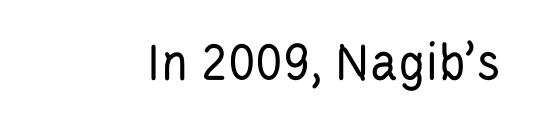
{"serif": "no", "italic": "no", "bold": "no", "weight": "regular", "width": "condensed", "stroke_contrast": "low", "x_height": "large", "monospaced": "no", "underline": "no", "letter_spacing": "normal", "letter_spacing_em": 0.0, "glyph_px": 56}
